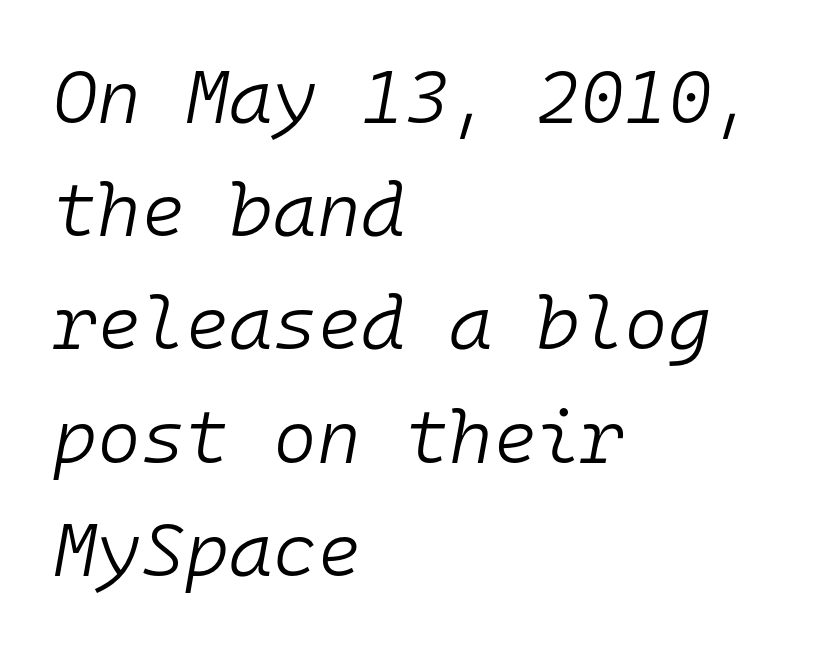
Does extra space separate the letters? No, they use regular spacing. The lines are quadded left. Italic: yes, the glyphs are oblique. Honestly, the row spacing looks completely unremarkable.
